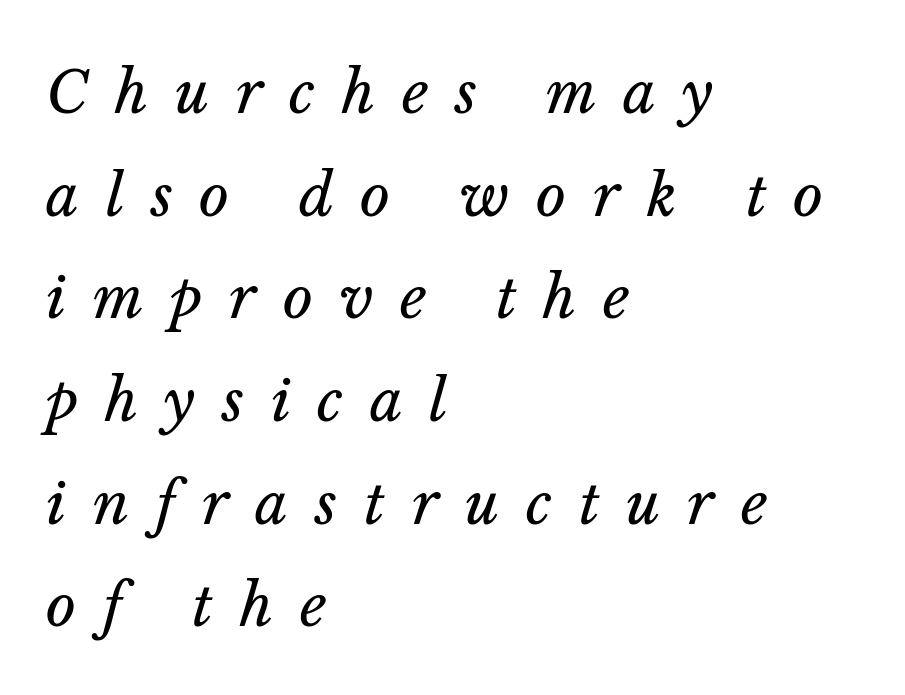
{"italic": "yes", "lean": "right", "slant_degrees": 14, "bold": "no", "weight": "regular", "width": "normal", "stroke_contrast": "low", "x_height": "medium", "monospaced": "no", "underline": "no", "align": "left", "line_spacing_ratio": 1.77, "letter_spacing": "wide", "letter_spacing_em": 0.46, "glyph_px": 58}
